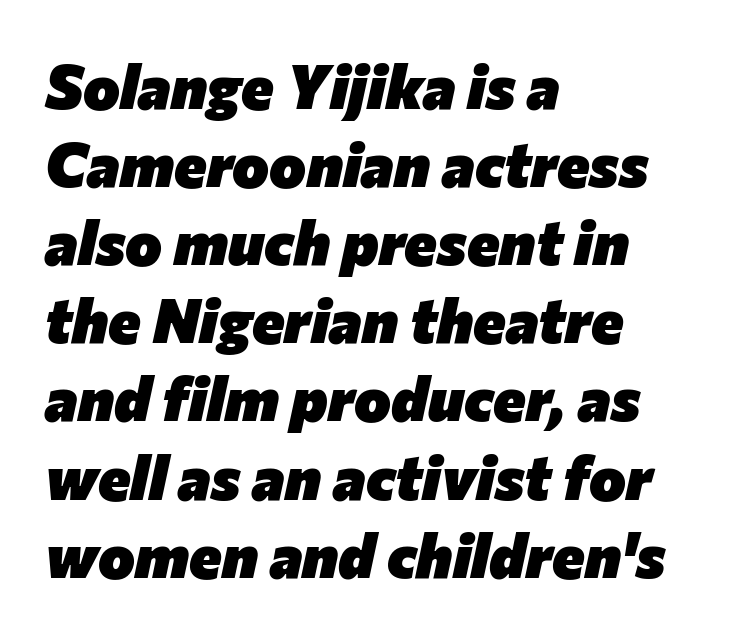
{"italic": "yes", "lean": "right", "slant_degrees": 12, "bold": "yes", "weight": "heavy", "width": "normal", "stroke_contrast": "low", "x_height": "medium", "monospaced": "no", "underline": "no", "align": "left", "line_spacing": "normal", "line_spacing_ratio": 1.26, "letter_spacing": "normal", "letter_spacing_em": 0.0, "glyph_px": 62}
